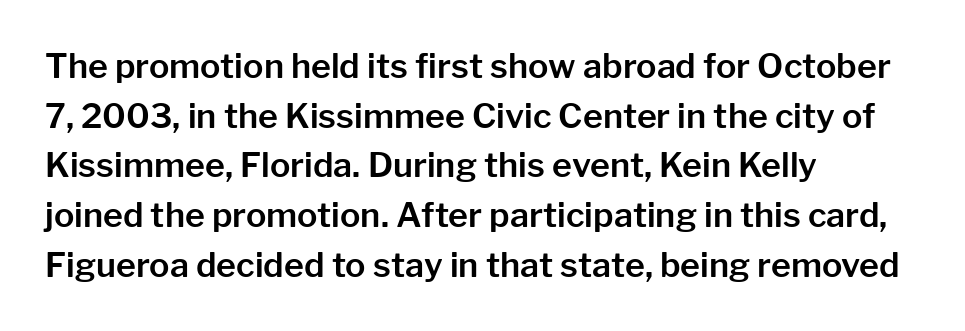
Regular leading. The type sits square on the baseline with zero lean. Check under the words: just untouched page. These lines keep a tight, regular rhythm from letter to letter.
